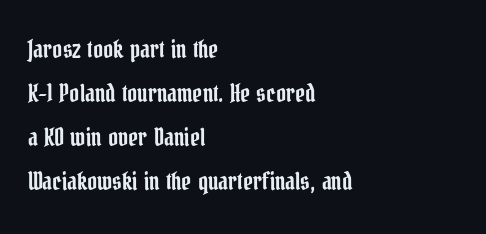
Q: Is the text italic (slanted)? A: No, it is upright.
Q: Is the text underlined? A: No.
Q: How is the paragraph aligned? A: Left-aligned.
Q: Is the spacing between letters normal or unusually wide? A: Normal.
